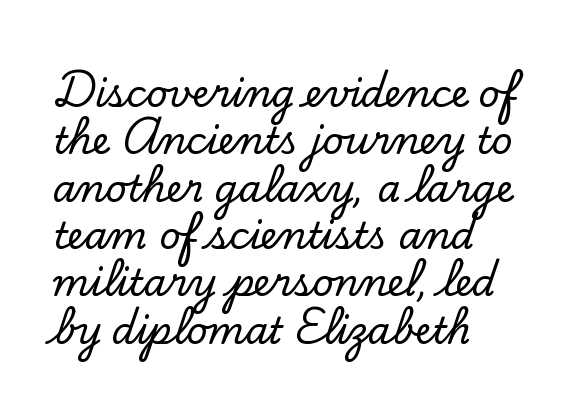
Q: Is the text italic (slanted)? A: Yes.
Q: Is the typeface a serif or a sans-serif typeface? A: Serif.
Q: Is the text underlined? A: No.
Q: How is the paragraph aligned? A: Left-aligned.
Q: Is the spacing between letters normal or unusually wide? A: Normal.
Q: Is the spacing between lines tight, normal or loose? A: Normal.
Q: Width (condensed, normal, or wide)? A: Normal.
Q: Stroke contrast? A: Low.
Q: x-height? A: Small.
Q: Monospaced? A: No.
